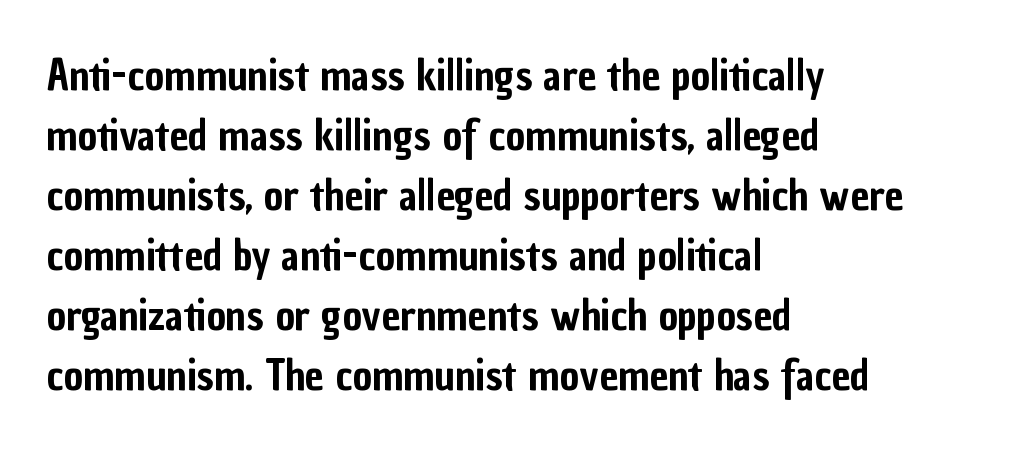
Q: Is the text italic (slanted)? A: No, it is upright.
Q: Is the typeface a serif or a sans-serif typeface? A: Sans-serif.
Q: Is the text underlined? A: No.
Q: How is the paragraph aligned? A: Left-aligned.
Q: Is the spacing between letters normal or unusually wide? A: Normal.
Q: Is the spacing between lines tight, normal or loose? A: Normal.
Q: Width (condensed, normal, or wide)? A: Condensed.
Q: Stroke contrast? A: Low.
Q: x-height? A: Medium.
Q: Monospaced? A: No.
